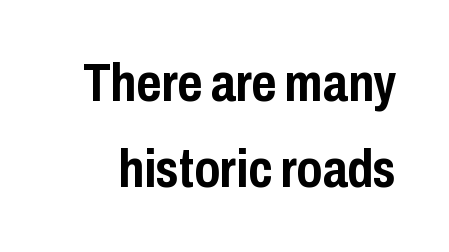
The vertical gap from one line to the next is medium. Look at the bottom of the vertical strokes: they stop flat, with no serifs. The face used here is rendered with its standard letterfit. Upright lettering throughout.
